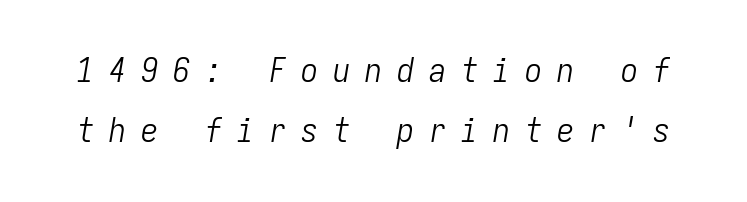
The image shows 34 px light, condensed type, italic (leaning right), monospaced; set line spacing 1.77x, unusually wide letter spacing (+0.44 em), not underlined; low stroke contrast and a medium x-height.
